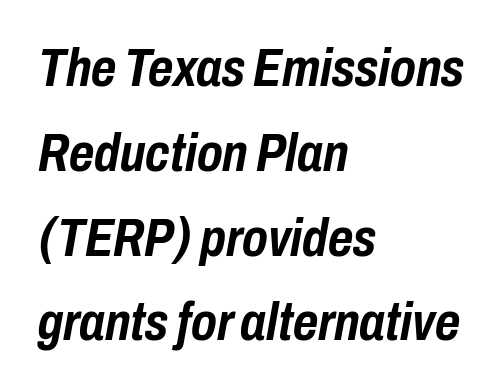
Clear beneath every line of the passage. You could not count columns in this text — the font is proportionally spaced. Chunky letters — that's bold for sure. This rendering uses left alignment, leaving the right contour irregular. The line texture is even and compact thanks to regular tracking. The face used here has a pronounced slope to its letters.
